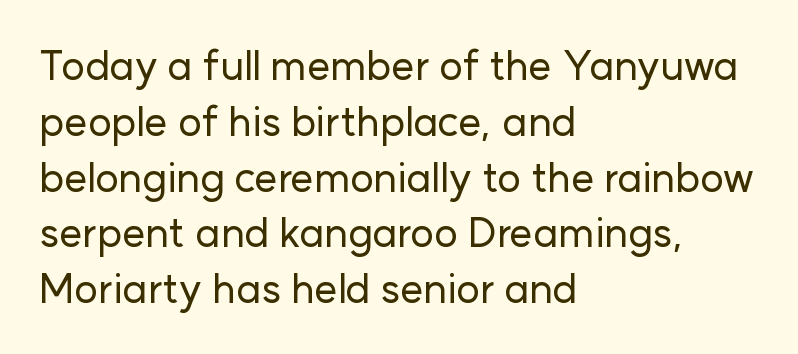
{"serif": "no", "italic": "no", "width": "normal", "stroke_contrast": "low", "x_height": "medium", "monospaced": "no", "underline": "no", "align": "left", "line_spacing": "normal", "line_spacing_ratio": 1.36, "letter_spacing": "normal", "letter_spacing_em": 0.0, "glyph_px": 41}
